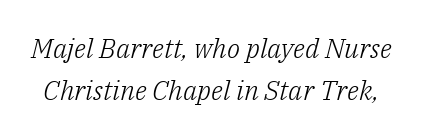
Q: Is the text bold? A: No.
Q: Is the text italic (slanted)? A: Yes, it leans right by about 14 degrees.
Q: Is the text underlined? A: No.
Q: Is the spacing between letters normal or unusually wide? A: Normal.
Q: Is the spacing between lines tight, normal or loose? A: Normal.
